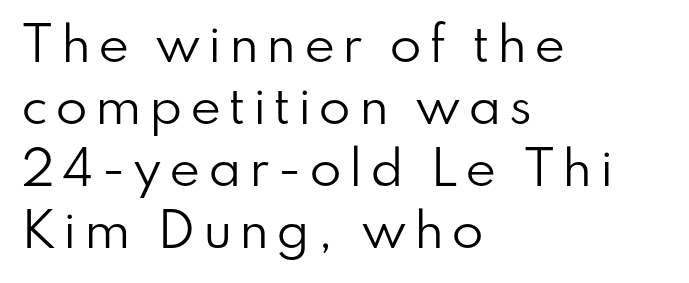
The image shows 47 px regular-weight sans-serif type, upright; set left-aligned, normal line spacing (1.32x), not underlined; low stroke contrast and a small x-height.
